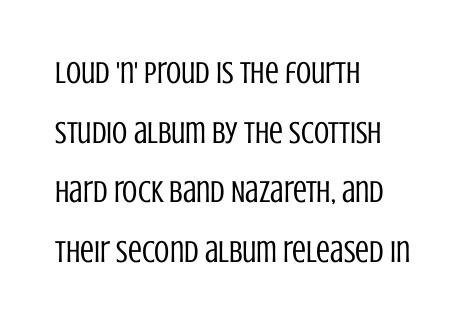
The image shows 31 px regular-weight, condensed sans-serif type, upright; set left-aligned, loose line spacing (1.92x), normal letter spacing, not underlined; low stroke contrast and a large x-height.
